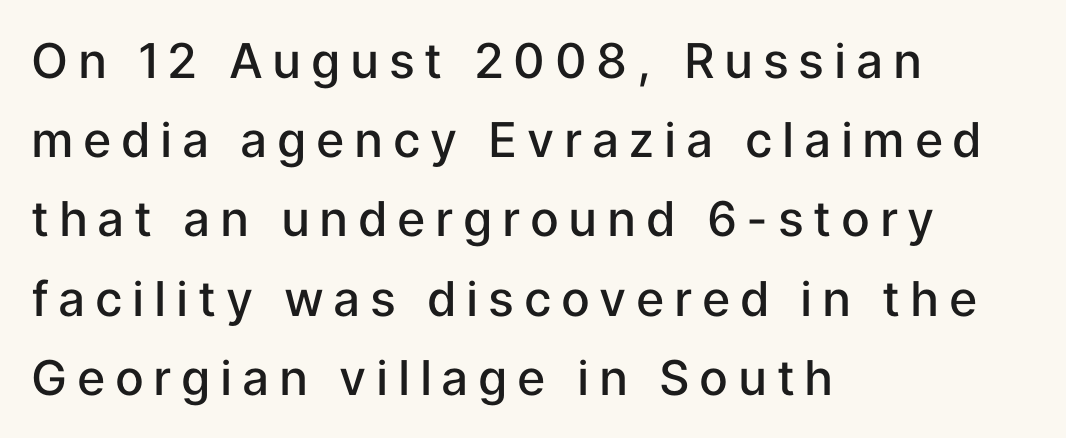
The image shows 48 px semibold sans-serif type, upright; set left-aligned, normal line spacing (1.65x), unusually wide letter spacing (+0.2 em), not underlined; low stroke contrast and a medium x-height.
